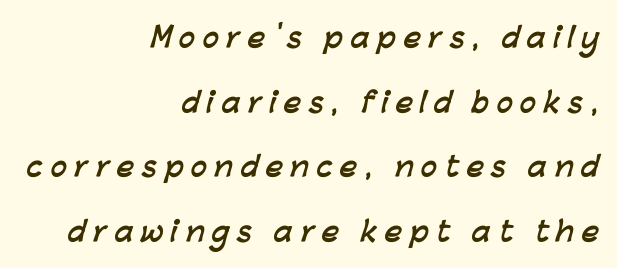
The image shows 27 px bold type; set right-aligned, loose line spacing (2.39x), unusually wide letter spacing (+0.27 em), not underlined.
